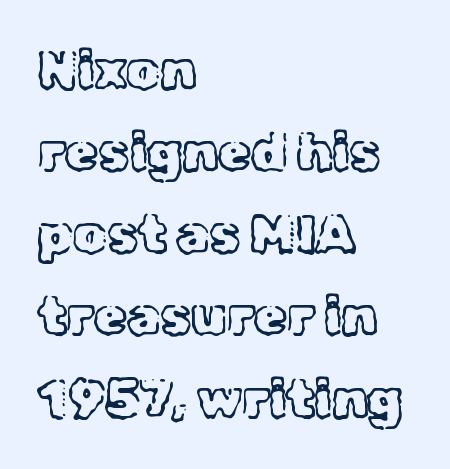
Is this a sans? No — the strokes have serifs. Is the letter spacing exaggerated? No — it looks like the ordinary default. Stems and bowls with no extra thickness — not bold. Is this a fixed-width face? No — the glyphs have proportional, varying widths. Line starts are locked; line ends wander.
